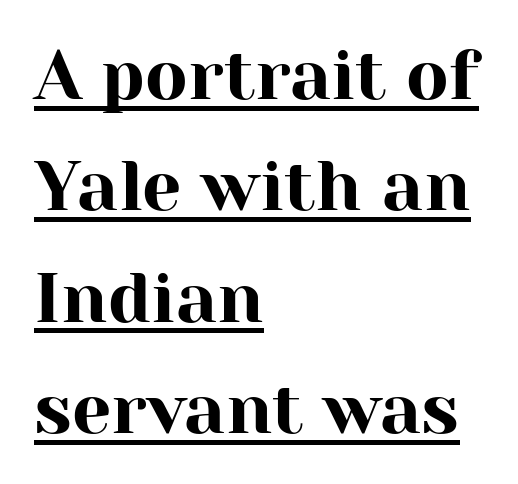
{"serif": "yes", "italic": "no", "width": "normal", "stroke_contrast": "high", "x_height": "medium", "monospaced": "no", "underline": "yes", "align": "left", "line_spacing": "normal", "line_spacing_ratio": 1.59, "letter_spacing": "normal", "letter_spacing_em": 0.0, "glyph_px": 70}
